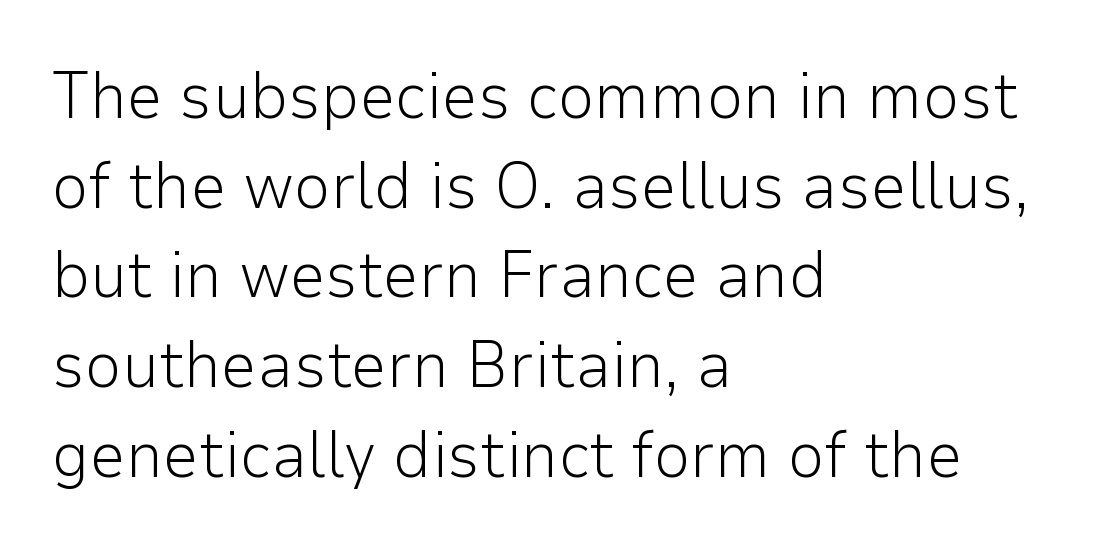
Posture: vertical. The passage is arranged the way most books set body copy — flush left. Standard letterfit; no display-style spreading of the glyphs. Note the varied advance widths — an 'i' is clearly narrower than an 'm'.
